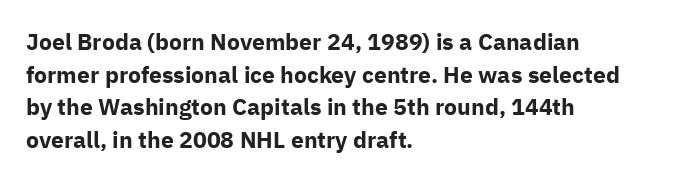
Here the glyphs are tracked normally, forming tight word shapes. One-word summary of the alignment: left. In terms of posture, this sample is upright. Notice how thick the strokes are: this is what a full bold looks like. The lines sit at an ordinary, default distance from one another.
